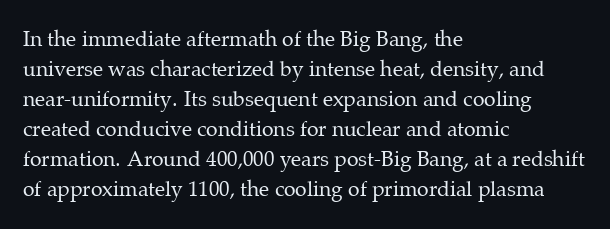
Q: Is the text bold? A: No.
Q: Is the text italic (slanted)? A: No, it is upright.
Q: Is the text underlined? A: No.
Q: How is the paragraph aligned? A: Left-aligned.
Q: Is the spacing between letters normal or unusually wide? A: Normal.
Q: Is the spacing between lines tight, normal or loose? A: Normal.
